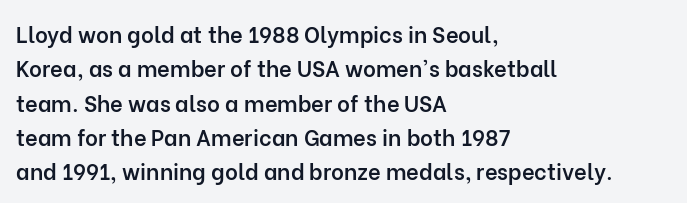
The lines in this sample share a left origin and differ only in where they stop. Firm but not heavy-handed strokes: this text is semibold. A typesetter would call this leading conventional body-copy spacing. Decoration check: the copy has no underline. There is no visible air inserted between adjacent glyphs. Ordinary non-slanted type is in use.
